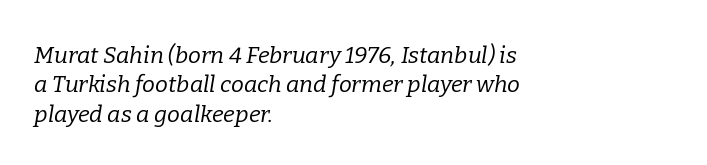
{"italic": "yes", "lean": "right", "slant_degrees": 9, "bold": "no", "underline": "no", "align": "left", "line_spacing": "normal", "line_spacing_ratio": 1.28, "letter_spacing": "normal", "letter_spacing_em": 0.0, "glyph_px": 23}
